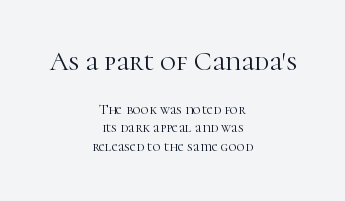
{"italic": "no", "bold": "no", "underline": "no", "align": "center", "line_spacing": "normal", "line_spacing_ratio": 1.29, "letter_spacing": "normal", "letter_spacing_em": 0.0, "larger_block": "first", "size_ratio": 1.93, "glyph_px": 27}
